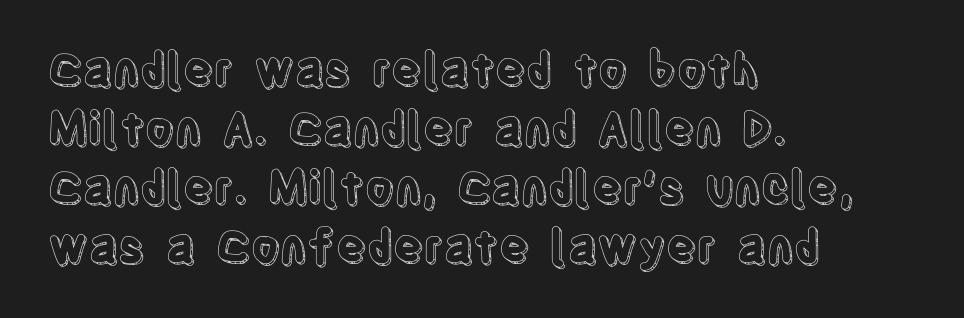
The image shows 45 px condensed type, upright; set left-aligned, normal line spacing (1.31x), normal letter spacing, not underlined; a large x-height.
